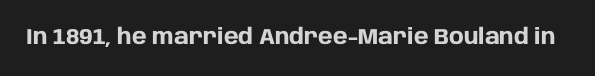
{"italic": "no", "bold": "yes", "underline": "no", "letter_spacing": "normal", "letter_spacing_em": 0.0, "glyph_px": 22}
